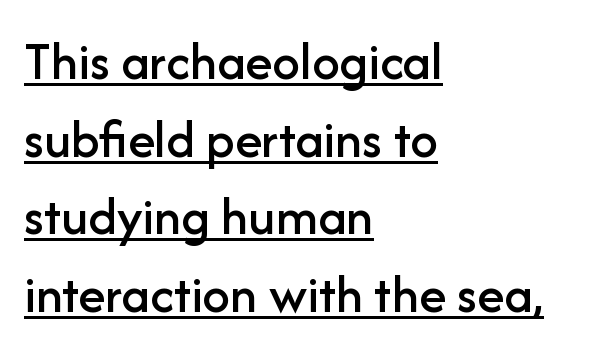
Q: Is the text italic (slanted)? A: No, it is upright.
Q: Is the typeface a serif or a sans-serif typeface? A: Sans-serif.
Q: Is the text underlined? A: Yes.
Q: How is the paragraph aligned? A: Left-aligned.
Q: Is the spacing between letters normal or unusually wide? A: Normal.
Q: Is the spacing between lines tight, normal or loose? A: Normal.
Q: Width (condensed, normal, or wide)? A: Normal.
Q: Stroke contrast? A: Low.
Q: x-height? A: Medium.
Q: Monospaced? A: No.
